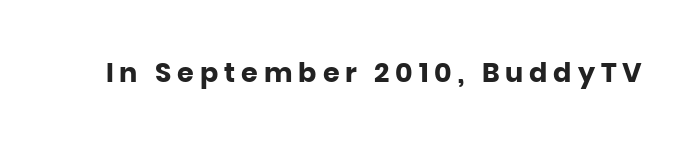
The image shows 27 px bold type, upright; set unusually wide letter spacing (+0.22 em), not underlined.
